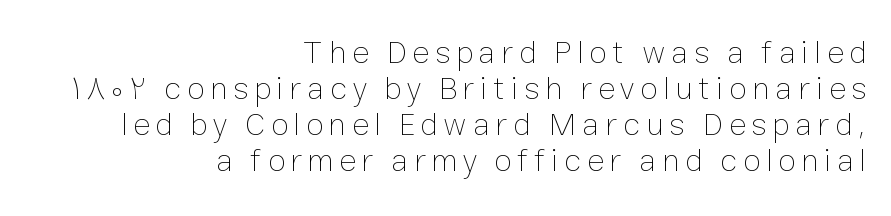
Q: Is the text bold? A: No.
Q: Is the text italic (slanted)? A: No, it is upright.
Q: Is the text underlined? A: No.
Q: How is the paragraph aligned? A: Right-aligned.
Q: Is the spacing between lines tight, normal or loose? A: Tight.
Q: Width (condensed, normal, or wide)? A: Normal.
Q: Stroke contrast? A: Low.
Q: x-height? A: Medium.
Q: Monospaced? A: No.
